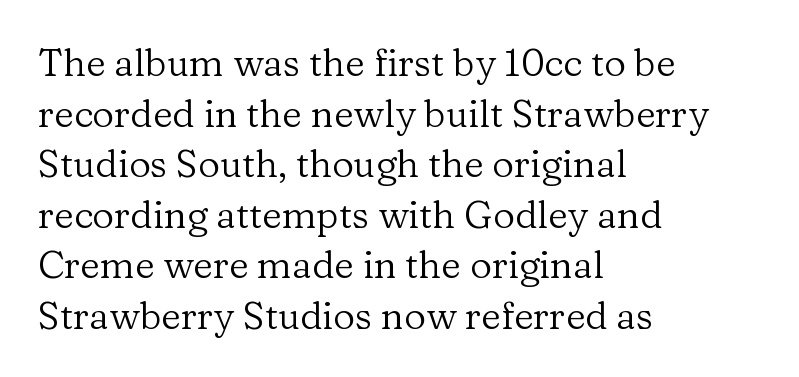
Q: Is the text bold? A: No.
Q: Is the text italic (slanted)? A: No, it is upright.
Q: Is the typeface a serif or a sans-serif typeface? A: Serif.
Q: Is the text underlined? A: No.
Q: How is the paragraph aligned? A: Left-aligned.
Q: Is the spacing between letters normal or unusually wide? A: Normal.
Q: Is the spacing between lines tight, normal or loose? A: Normal.
Q: Width (condensed, normal, or wide)? A: Normal.
Q: Stroke contrast? A: Low.
Q: x-height? A: Medium.
Q: Monospaced? A: No.
